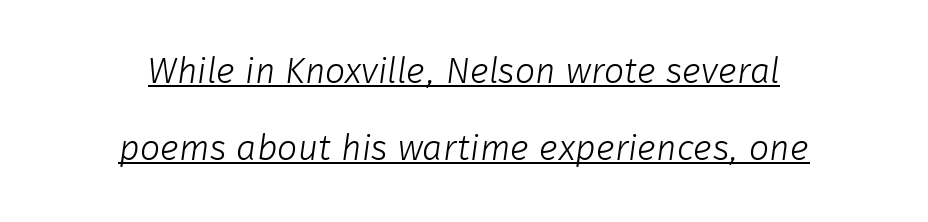
{"serif": "no", "bold": "no", "weight": "light", "width": "normal", "stroke_contrast": "low", "x_height": "medium", "monospaced": "no", "underline": "yes", "align": "center", "line_spacing": "loose", "line_spacing_ratio": 2.13, "letter_spacing": "normal", "letter_spacing_em": 0.0, "glyph_px": 36}
